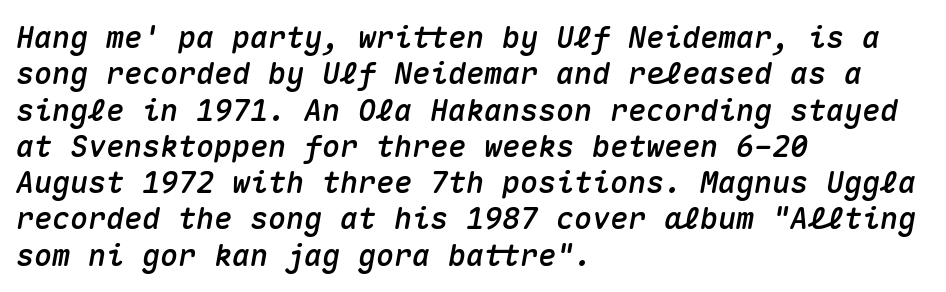
Unmarked baselines from the first word to the last. The passage shown has conventional tracking throughout. Line starts are locked; line ends wander. Is this a fixed-width face? Yes — each glyph sits in an identical cell.
